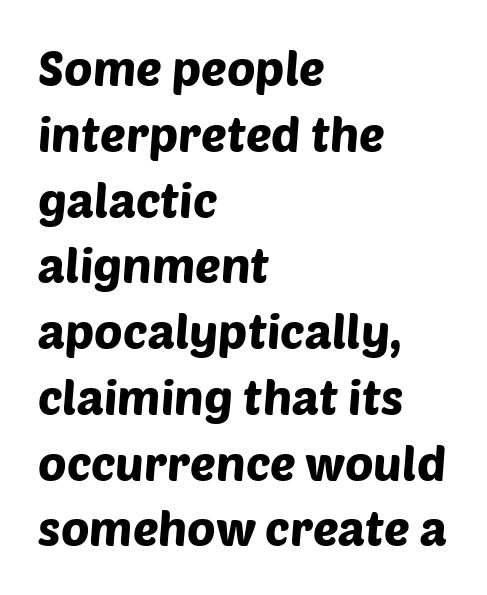
Q: Is the typeface a serif or a sans-serif typeface? A: Sans-serif.
Q: Is the text underlined? A: No.
Q: How is the paragraph aligned? A: Left-aligned.
Q: Is the spacing between letters normal or unusually wide? A: Normal.
Q: Is the spacing between lines tight, normal or loose? A: Normal.
Q: Width (condensed, normal, or wide)? A: Normal.
Q: Stroke contrast? A: Low.
Q: x-height? A: Large.
Q: Monospaced? A: No.
